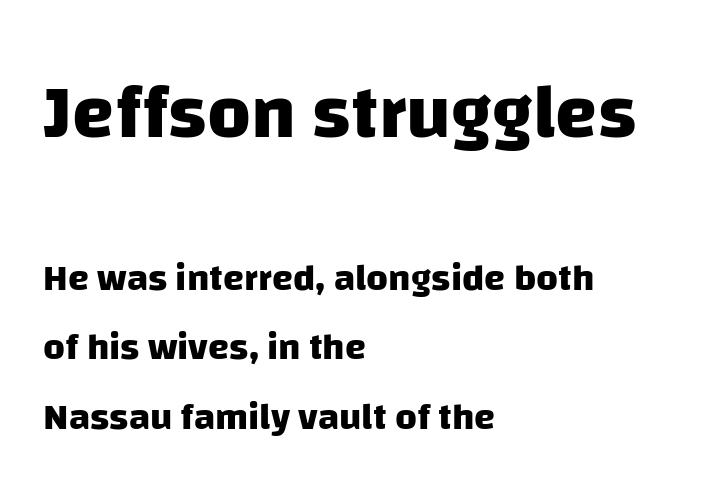
Words appear dense and cohesive because spacing is normal. Does the bottom block carry the larger type? No, the top block does. Chunky letters — that's bold for sure. The designer went with a sans here, leaving each stem footless. The lines are quadded left.
